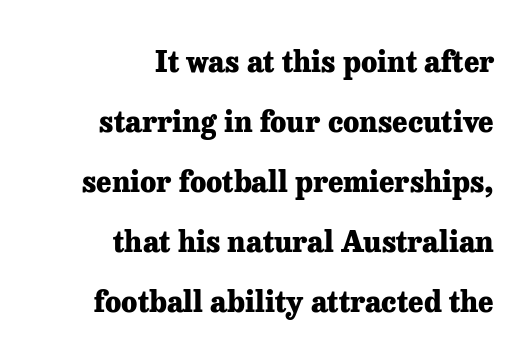
{"serif": "yes", "italic": "no", "bold": "yes", "weight": "heavy", "width": "normal", "stroke_contrast": "low", "x_height": "medium", "monospaced": "no", "underline": "no", "align": "right", "line_spacing": "loose", "line_spacing_ratio": 2.07, "letter_spacing": "normal", "letter_spacing_em": 0.0, "glyph_px": 29}
